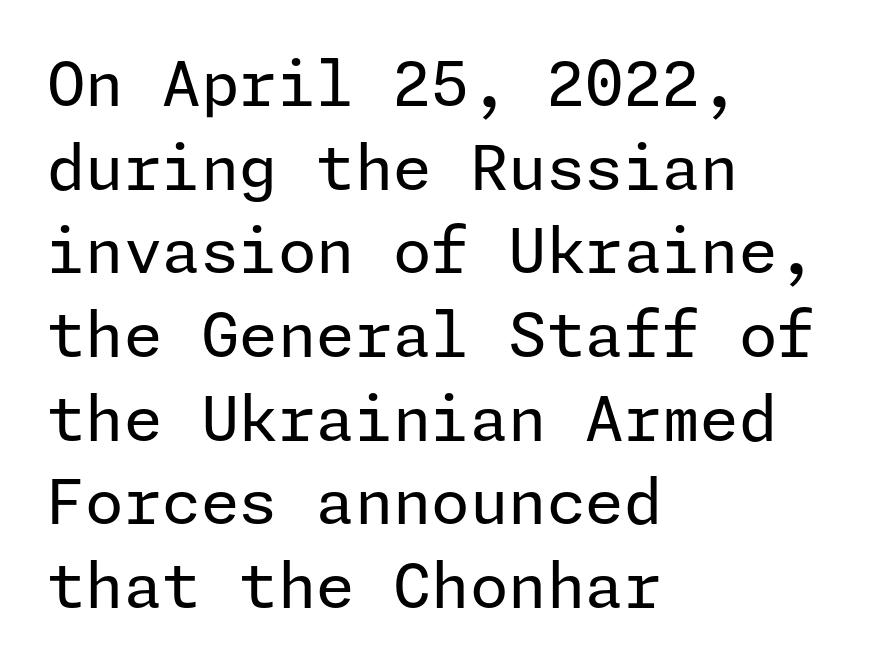
The typeface chosen for these lines omits serifs. Beneath every word, the page is bare. This sample uses plain, unmodified letter spacing. The vertical gap from one line to the next is medium. Posture: straight, roman, zero tilt. This rendering uses left alignment, leaving the right contour irregular.
